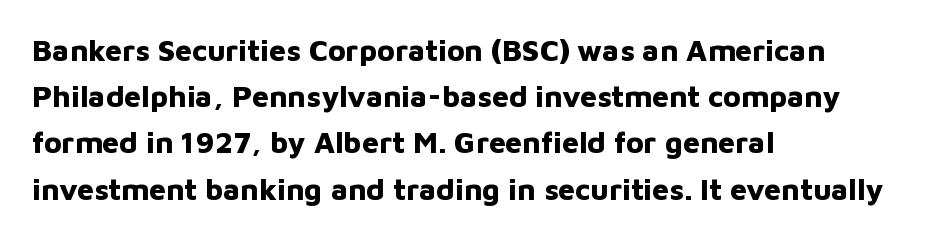
The image shows 30 px bold sans-serif type, upright; set left-aligned, normal line spacing (1.54x), normal letter spacing, not underlined; low stroke contrast and a medium x-height.
